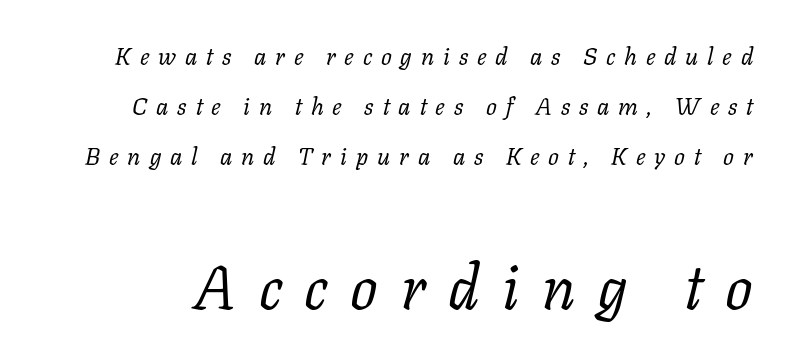
Q: Is the text bold? A: No.
Q: Is the text italic (slanted)? A: Yes, it leans right by about 11 degrees.
Q: Is the typeface a serif or a sans-serif typeface? A: Serif.
Q: Is the text underlined? A: No.
Q: Is the spacing between letters normal or unusually wide? A: Unusually wide.
Q: Is the spacing between lines tight, normal or loose? A: Loose.
Q: Which block of text is set in a larger size, the first (top) or the second (bottom)? A: The second (bottom) one.
Q: Width (condensed, normal, or wide)? A: Normal.
Q: Stroke contrast? A: Low.
Q: x-height? A: Medium.
Q: Monospaced? A: No.
